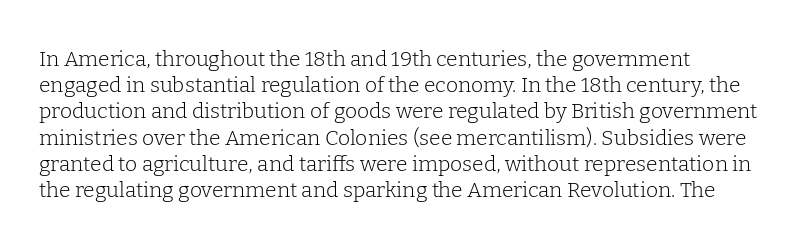
Q: Is the text bold? A: No.
Q: Is the text italic (slanted)? A: No, it is upright.
Q: Is the text underlined? A: No.
Q: Is the spacing between letters normal or unusually wide? A: Normal.
Q: Is the spacing between lines tight, normal or loose? A: Normal.
